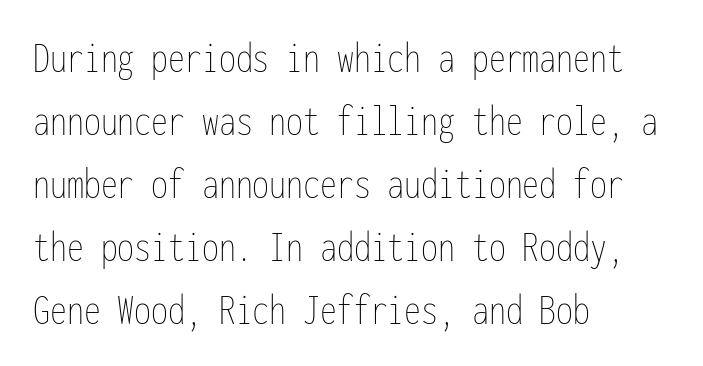
Words appear dense and cohesive because spacing is normal. The letters stand straight up with perfectly vertical stems. Spacing verdict: monospaced, one width for all characters. Bare-footed words on every line. Ink coverage per letter is moderate at most. Honestly, the row spacing looks completely unremarkable.
